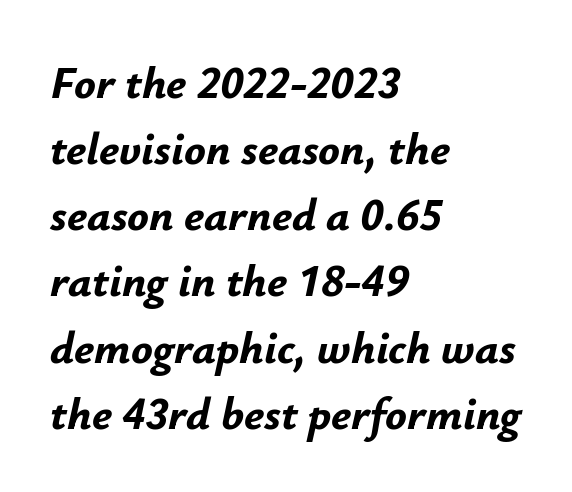
{"italic": "yes", "lean": "right", "slant_degrees": 12, "bold": "yes", "weight": "bold", "width": "normal", "stroke_contrast": "low", "x_height": "small", "monospaced": "no", "underline": "no", "align": "left", "line_spacing": "normal", "line_spacing_ratio": 1.47, "letter_spacing": "normal", "letter_spacing_em": 0.0, "glyph_px": 45}
